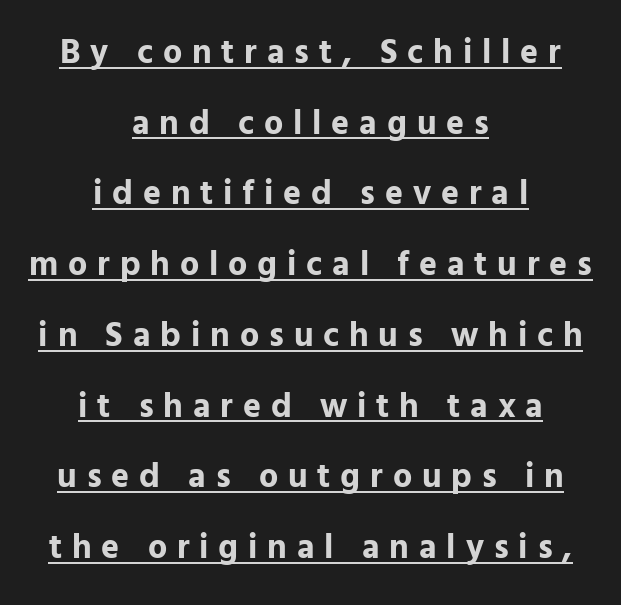
{"serif": "no", "italic": "no", "bold": "yes", "weight": "bold", "width": "normal", "stroke_contrast": "low", "x_height": "medium", "monospaced": "no", "underline": "yes", "align": "center", "line_spacing": "loose", "line_spacing_ratio": 2.08, "letter_spacing": "wide", "letter_spacing_em": 0.29, "glyph_px": 34}
